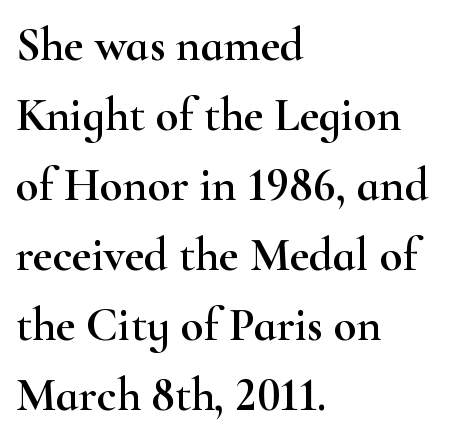
{"serif": "yes", "italic": "no", "width": "wide", "stroke_contrast": "high", "x_height": "small", "monospaced": "no", "underline": "no", "align": "left", "line_spacing": "normal", "line_spacing_ratio": 1.49, "letter_spacing": "normal", "letter_spacing_em": 0.0, "glyph_px": 47}
